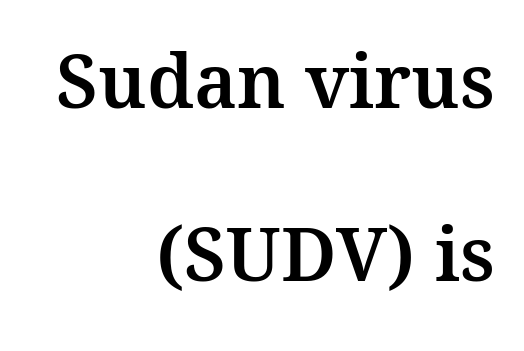
{"serif": "yes", "italic": "no", "width": "normal", "stroke_contrast": "medium", "x_height": "medium", "monospaced": "no", "underline": "no", "align": "right", "line_spacing": "loose", "line_spacing_ratio": 2.34, "letter_spacing": "normal", "letter_spacing_em": 0.0, "glyph_px": 74}
